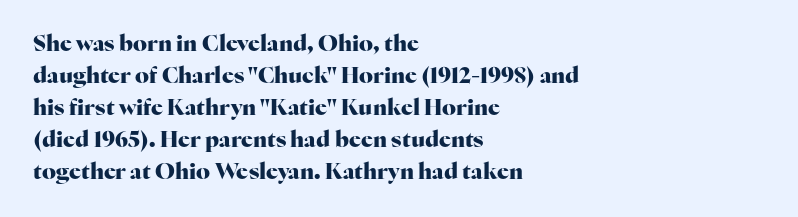
The image shows 22 px bold type, upright; set left-aligned, normal line spacing (1.45x), normal letter spacing, not underlined.
